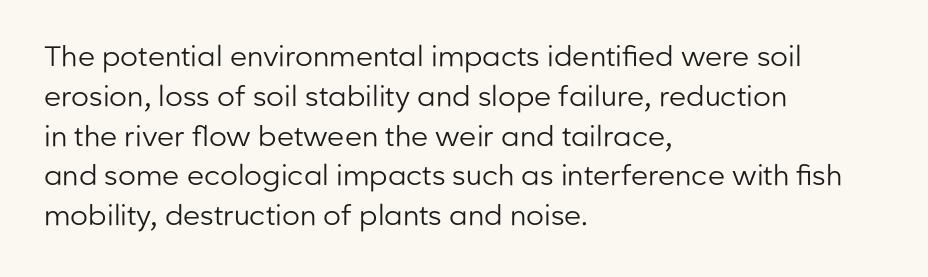
{"serif": "no", "italic": "no", "bold": "no", "weight": "regular", "width": "normal", "stroke_contrast": "low", "x_height": "medium", "monospaced": "no", "underline": "no", "align": "left", "line_spacing": "normal", "line_spacing_ratio": 1.42, "letter_spacing": "normal", "letter_spacing_em": 0.0, "glyph_px": 28}
